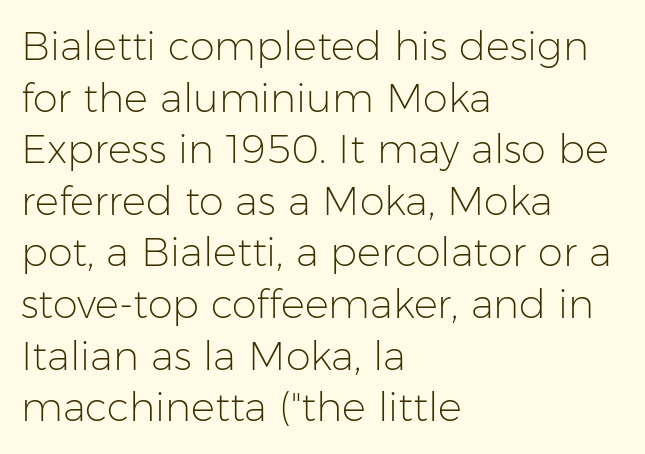
Regarding leading, the lines here are spaced in the standard way. Check the space under the baseline: it is left empty. Alignment: flush left. The text was rendered using a sans face with plain stroke endings.
